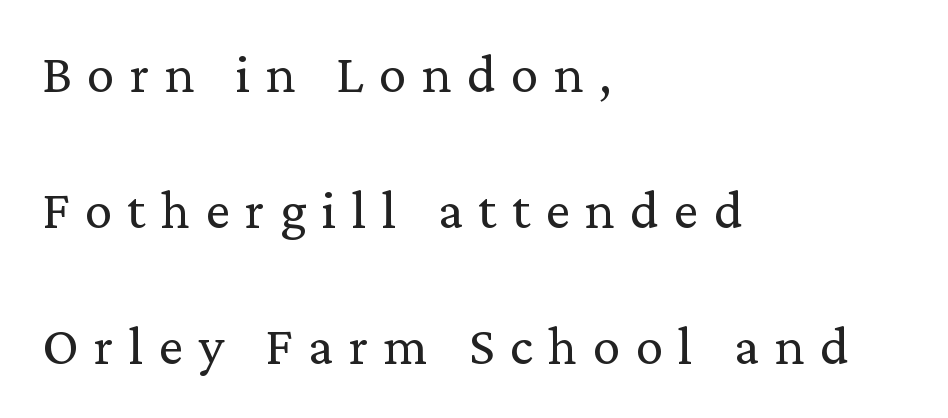
This sample trades compactness for vertical openness between lines. Short and long lines alike share a common starting point at left. What stands out about the letter spacing? Its width — letters are far apart. The gap between lines stays unmarked.
